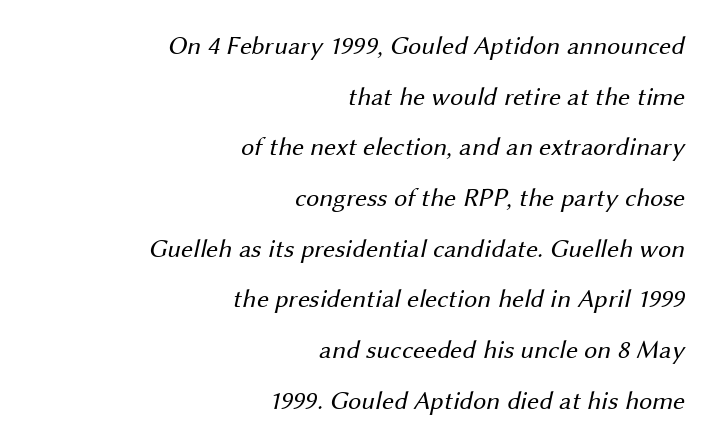
The image shows 26 px text type; set right-aligned, loose line spacing (1.95x), normal letter spacing, not underlined.
